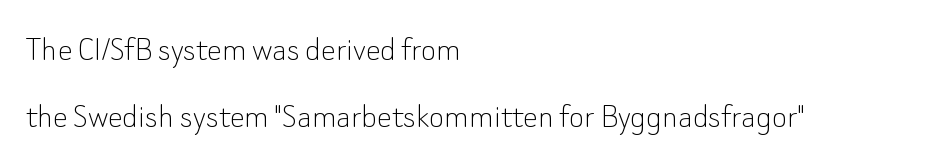
Q: Is the text bold? A: No.
Q: Is the text italic (slanted)? A: No, it is upright.
Q: Is the typeface a serif or a sans-serif typeface? A: Sans-serif.
Q: Is the text underlined? A: No.
Q: How is the paragraph aligned? A: Left-aligned.
Q: Is the spacing between letters normal or unusually wide? A: Normal.
Q: Width (condensed, normal, or wide)? A: Normal.
Q: Stroke contrast? A: Low.
Q: x-height? A: Small.
Q: Monospaced? A: No.
